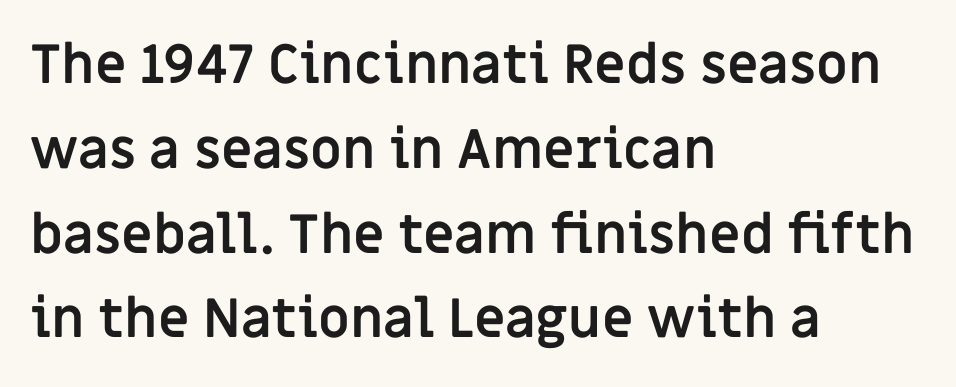
Q: Is the text bold? A: Yes.
Q: Is the text italic (slanted)? A: No, it is upright.
Q: Is the typeface a serif or a sans-serif typeface? A: Sans-serif.
Q: Is the text underlined? A: No.
Q: How is the paragraph aligned? A: Left-aligned.
Q: Is the spacing between letters normal or unusually wide? A: Normal.
Q: Is the spacing between lines tight, normal or loose? A: Normal.
Q: Width (condensed, normal, or wide)? A: Normal.
Q: Stroke contrast? A: Low.
Q: x-height? A: Large.
Q: Monospaced? A: No.
